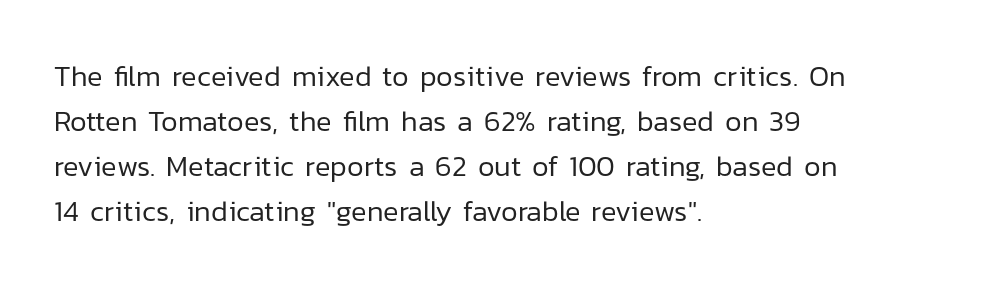
Q: Is the text bold? A: No.
Q: Is the text italic (slanted)? A: No, it is upright.
Q: Is the typeface a serif or a sans-serif typeface? A: Sans-serif.
Q: Is the text underlined? A: No.
Q: How is the paragraph aligned? A: Left-aligned.
Q: Is the spacing between letters normal or unusually wide? A: Normal.
Q: Is the spacing between lines tight, normal or loose? A: Normal.
Q: Width (condensed, normal, or wide)? A: Normal.
Q: Stroke contrast? A: Low.
Q: x-height? A: Medium.
Q: Monospaced? A: No.
